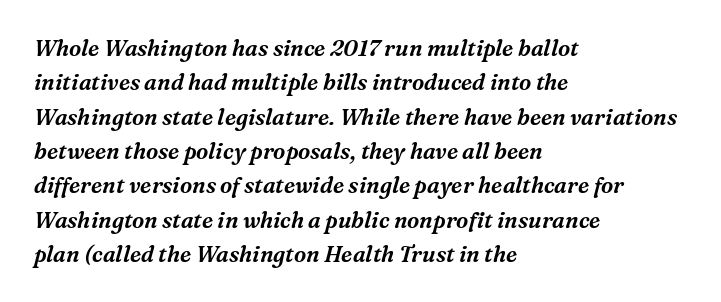
The axis of the letterforms is tilted away from vertical. Visually the block forms a straight wall on the left and a jagged coastline on the right. Has an underline been added? It has not. Is there much room between lines? A standard amount, neither cramped nor airy. Here the glyphs are tracked normally, forming tight word shapes.
